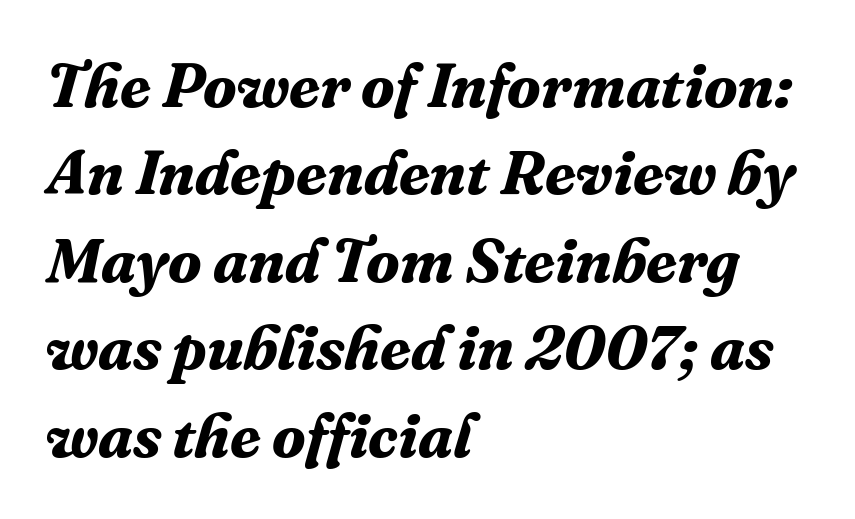
The image shows 62 px bold serif type, italic (leaning right); set left-aligned, normal line spacing (1.41x), normal letter spacing, not underlined; medium stroke contrast and a medium x-height.
